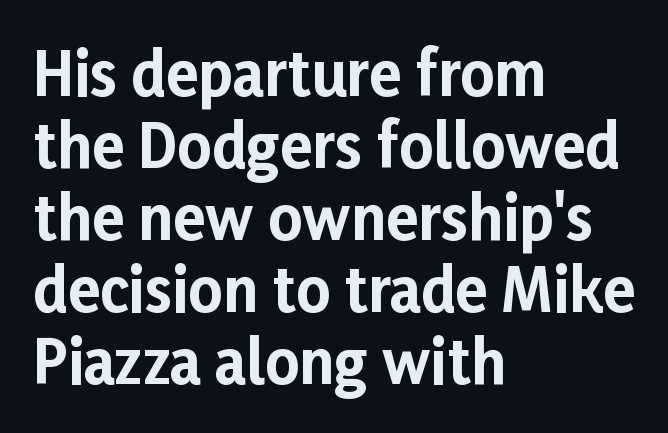
Q: Is the text bold? A: Yes.
Q: Is the text italic (slanted)? A: No, it is upright.
Q: Is the typeface a serif or a sans-serif typeface? A: Sans-serif.
Q: Is the text underlined? A: No.
Q: How is the paragraph aligned? A: Left-aligned.
Q: Is the spacing between letters normal or unusually wide? A: Normal.
Q: Width (condensed, normal, or wide)? A: Normal.
Q: Stroke contrast? A: Low.
Q: x-height? A: Medium.
Q: Monospaced? A: No.
